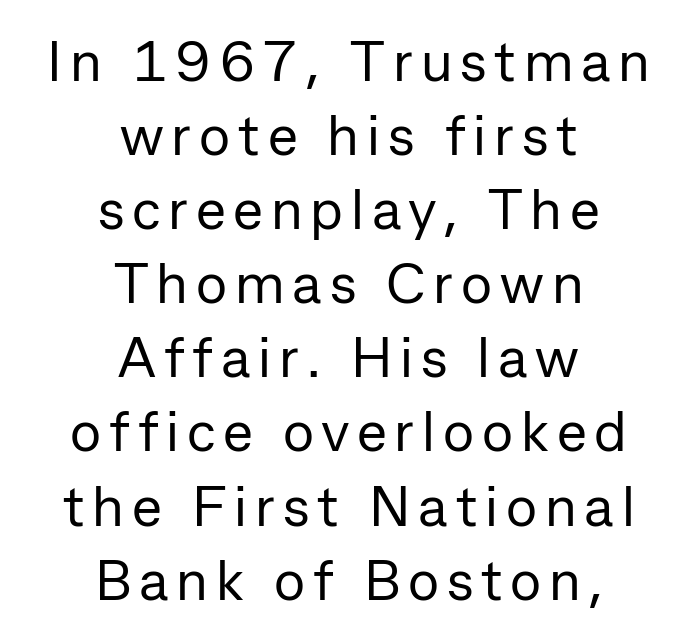
{"serif": "no", "italic": "no", "bold": "no", "weight": "regular", "width": "normal", "stroke_contrast": "low", "x_height": "medium", "monospaced": "no", "underline": "no", "align": "center", "line_spacing": "normal", "line_spacing_ratio": 1.3, "glyph_px": 57}
